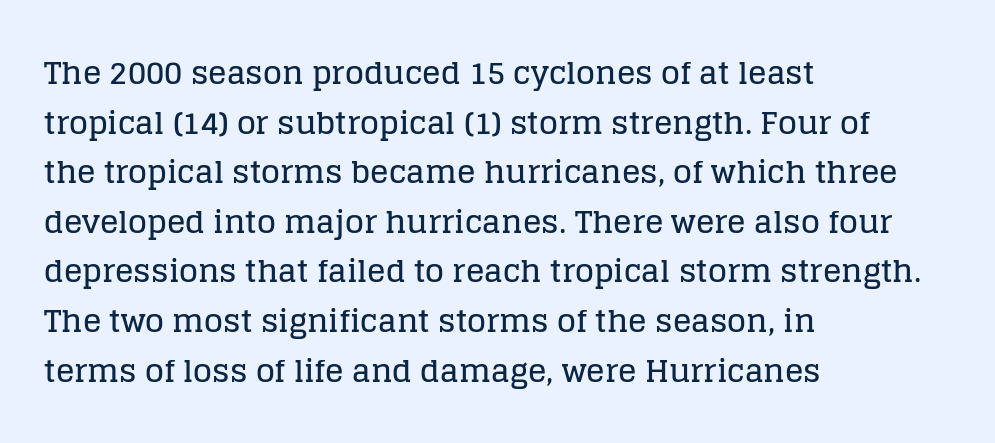
The image shows 31 px serif type, upright; set left-aligned, normal line spacing (1.6x), normal letter spacing, not underlined; low stroke contrast and a large x-height.
